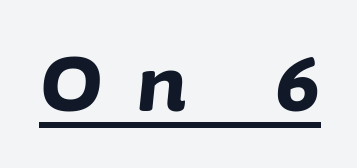
Q: Is the text bold? A: Yes.
Q: Is the text italic (slanted)? A: Yes, it leans right by about 6 degrees.
Q: Is the text underlined? A: Yes.
Q: Is the spacing between letters normal or unusually wide? A: Unusually wide.
Q: Width (condensed, normal, or wide)? A: Normal.
Q: Stroke contrast? A: Low.
Q: x-height? A: Medium.
Q: Monospaced? A: No.
